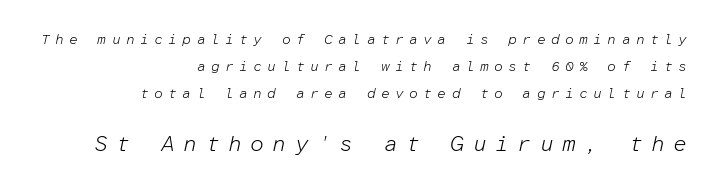
{"italic": "yes", "lean": "right", "slant_degrees": 12, "bold": "no", "underline": "no", "align": "right", "line_spacing": "loose", "line_spacing_ratio": 1.94, "letter_spacing": "wide", "letter_spacing_em": 0.38, "larger_block": "second", "size_ratio": 1.57, "glyph_px": 22}
